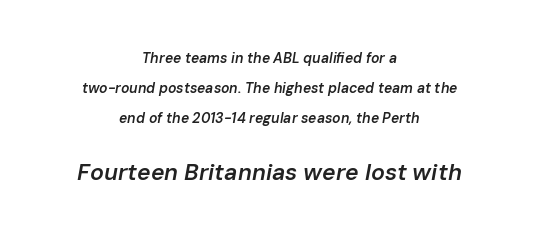
Q: Is the text bold? A: Semi-bold.
Q: Is the text italic (slanted)? A: Yes, it leans right by about 10 degrees.
Q: Is the text underlined? A: No.
Q: How is the paragraph aligned? A: Centered.
Q: Is the spacing between letters normal or unusually wide? A: Normal.
Q: Is the spacing between lines tight, normal or loose? A: Loose.
Q: Which block of text is set in a larger size, the first (top) or the second (bottom)? A: The second (bottom) one.
